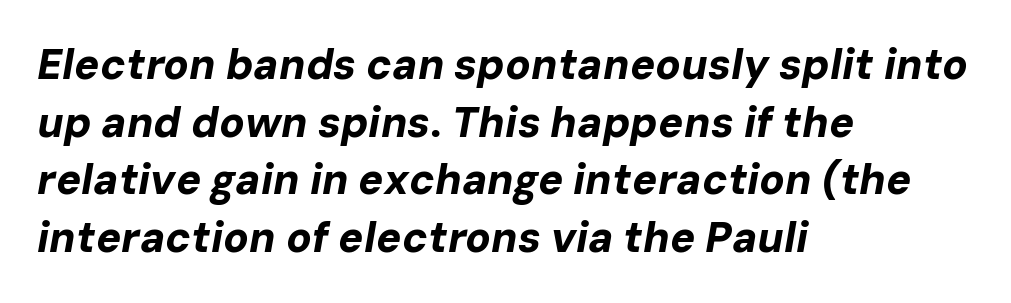
The image shows 42 px bold type, italic (leaning right); set left-aligned, normal line spacing (1.37x), normal letter spacing, not underlined; low stroke contrast and a medium x-height.
